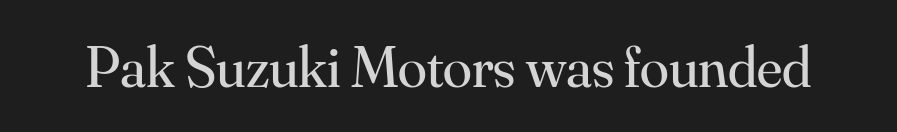
Q: Is the text bold? A: No.
Q: Is the text italic (slanted)? A: No, it is upright.
Q: Is the typeface a serif or a sans-serif typeface? A: Serif.
Q: Is the text underlined? A: No.
Q: Is the spacing between letters normal or unusually wide? A: Normal.
Q: Width (condensed, normal, or wide)? A: Normal.
Q: Stroke contrast? A: Medium.
Q: x-height? A: Small.
Q: Monospaced? A: No.
